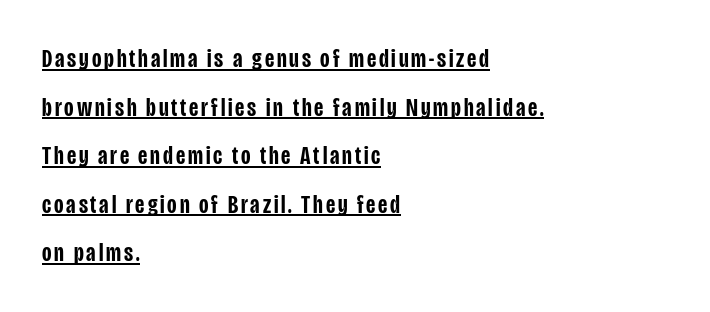
Somebody hit Ctrl+U on this one — the words are underlined. A bit beefed up — I'd call it semibold rather than bold. A typesetter would mark this as roman, not italic. One-word summary of the alignment: left.
